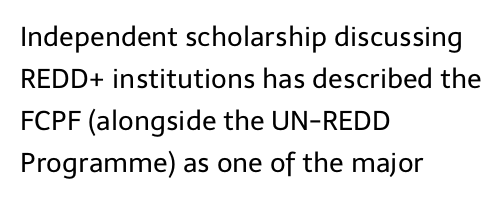
{"italic": "no", "bold": "no", "underline": "no", "align": "left", "line_spacing": "normal", "line_spacing_ratio": 1.55, "letter_spacing": "normal", "letter_spacing_em": 0.0, "glyph_px": 27}
